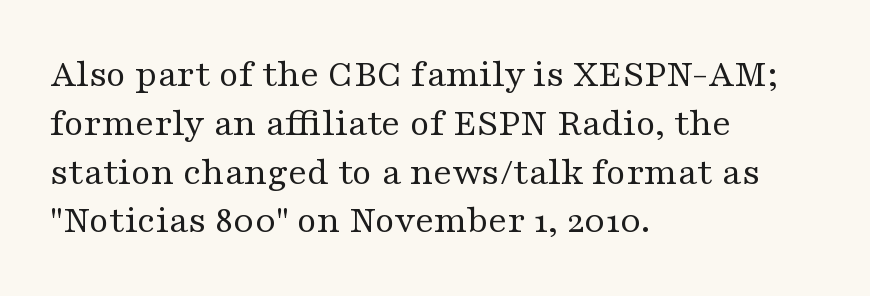
Q: Is the text bold? A: No.
Q: Is the text italic (slanted)? A: No, it is upright.
Q: Is the typeface a serif or a sans-serif typeface? A: Serif.
Q: Is the text underlined? A: No.
Q: How is the paragraph aligned? A: Left-aligned.
Q: Is the spacing between letters normal or unusually wide? A: Normal.
Q: Width (condensed, normal, or wide)? A: Wide.
Q: Stroke contrast? A: Medium.
Q: x-height? A: Medium.
Q: Monospaced? A: No.
